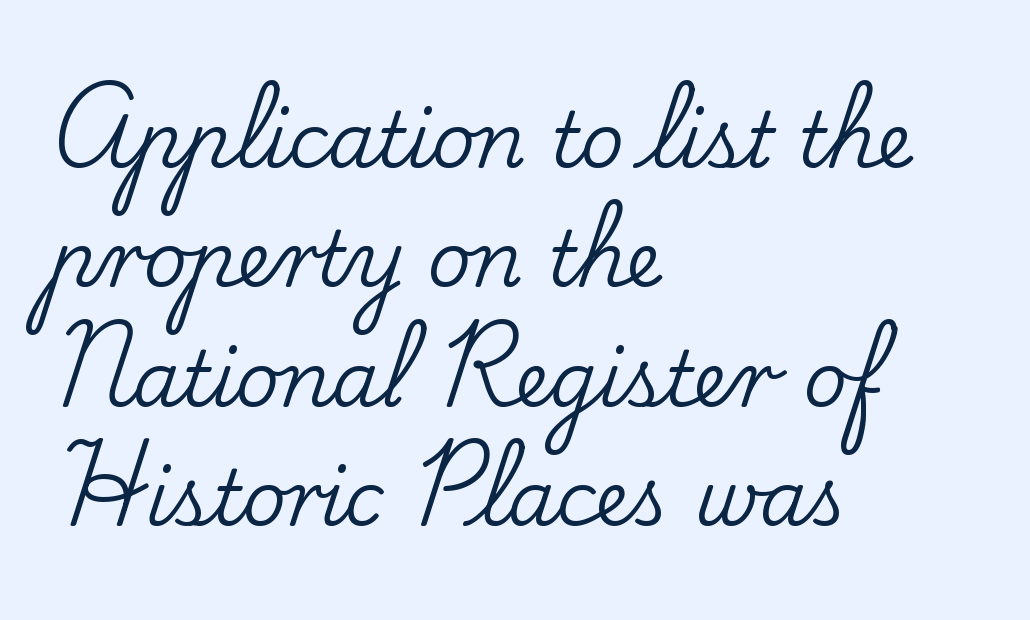
{"serif": "yes", "width": "normal", "stroke_contrast": "low", "x_height": "small", "monospaced": "no", "underline": "no", "align": "left", "line_spacing": "normal", "line_spacing_ratio": 1.57, "letter_spacing": "normal", "letter_spacing_em": 0.0, "glyph_px": 76}
